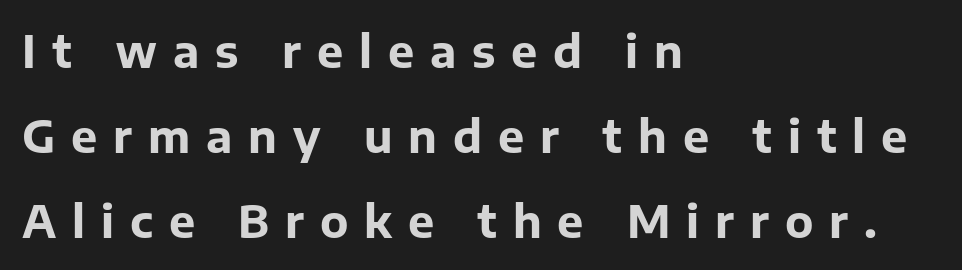
{"serif": "no", "italic": "no", "bold": "yes", "weight": "bold", "width": "normal", "stroke_contrast": "low", "x_height": "medium", "monospaced": "no", "underline": "no", "align": "left", "line_spacing": "loose", "line_spacing_ratio": 1.93, "letter_spacing": "wide", "letter_spacing_em": 0.36, "glyph_px": 44}
